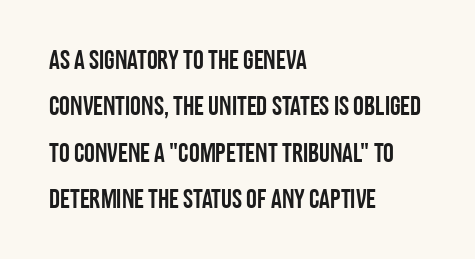
This sample is left-justified, so line endings fall wherever the words run out. The zone under the glyphs is completely vacant. It's the straight-up-and-down kind of type. Look at the tracking — it's just the regular setting, nothing added.
